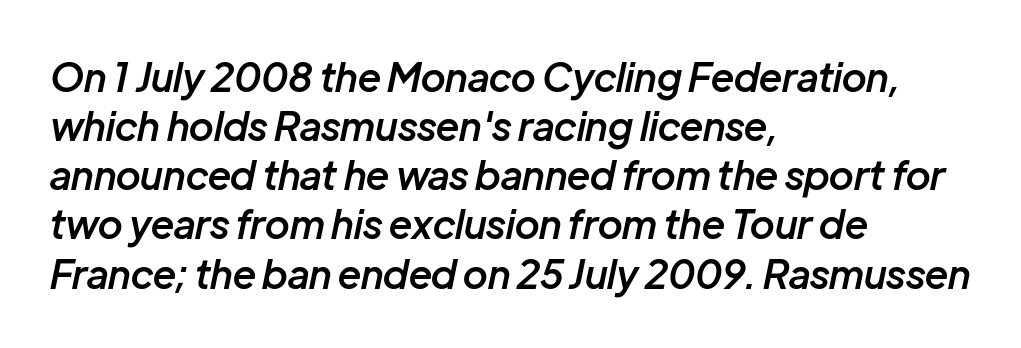
The lettering tilts uniformly, giving the passage an italic look. A bare baseline throughout the passage. Stems and bowls a touch heavier than normal — semibold. The passage shown is typed in a proportional face where columns would drift.
